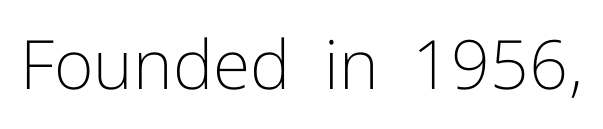
{"serif": "no", "italic": "no", "bold": "no", "weight": "light", "width": "normal", "stroke_contrast": "low", "x_height": "medium", "monospaced": "no", "underline": "no", "letter_spacing": "normal", "letter_spacing_em": 0.0, "glyph_px": 68}
